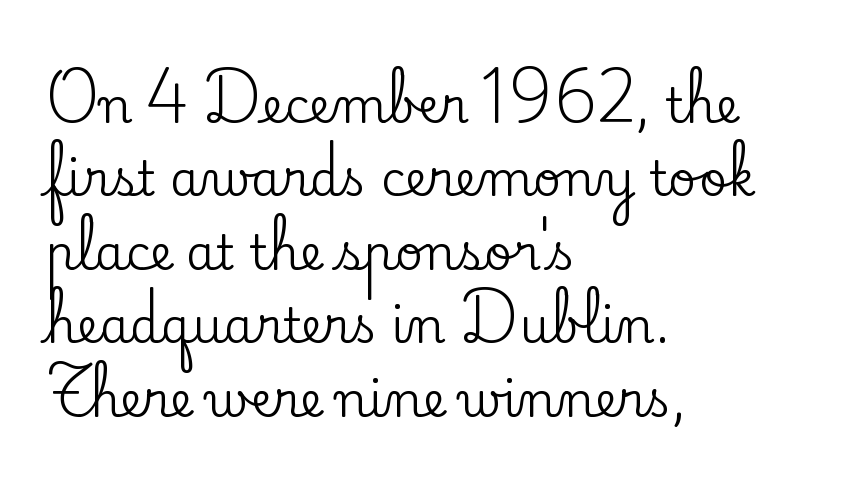
The block of text has a typical density, with ordinary space between rows. Proportional: the letters do not fall into vertical columns. No extra tracking has been applied to these lines. Italic: no, the glyphs are upright roman. The foot of each line stays bare and open.
